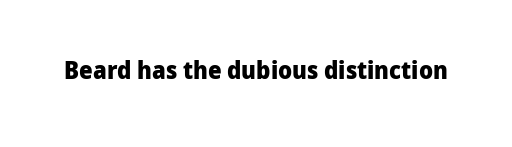
{"italic": "no", "bold": "yes", "underline": "no", "letter_spacing": "normal", "letter_spacing_em": 0.0, "glyph_px": 24}
